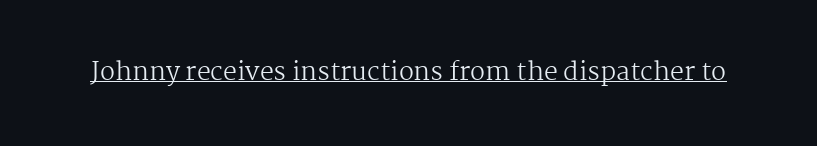
The letterforms sit at book weight or below. Posture: upright roman. Here the glyphs are tracked normally, forming tight word shapes. The words here are underlined.
